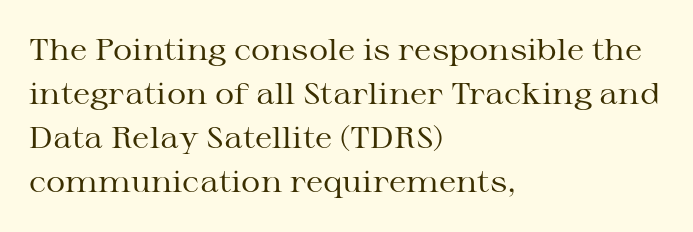
Q: Is the text bold? A: No.
Q: Is the text italic (slanted)? A: No, it is upright.
Q: Is the typeface a serif or a sans-serif typeface? A: Serif.
Q: Is the text underlined? A: No.
Q: How is the paragraph aligned? A: Left-aligned.
Q: Is the spacing between letters normal or unusually wide? A: Normal.
Q: Is the spacing between lines tight, normal or loose? A: Normal.
Q: Width (condensed, normal, or wide)? A: Wide.
Q: Stroke contrast? A: Medium.
Q: x-height? A: Medium.
Q: Monospaced? A: No.
